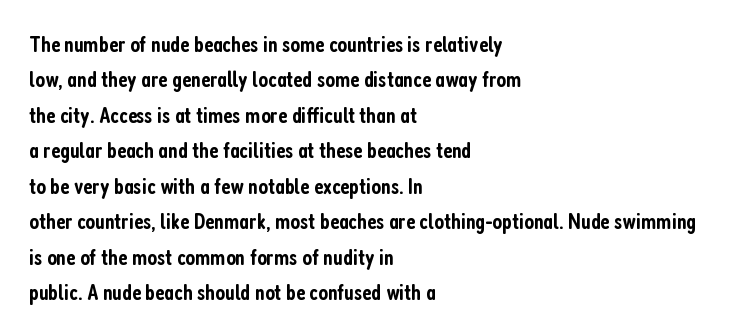
The image shows 23 px text type, upright; set left-aligned, normal line spacing (1.54x), normal letter spacing, not underlined.
